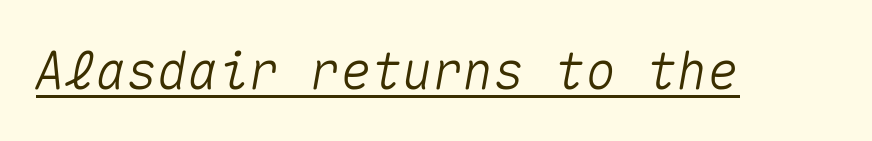
Q: Is the text italic (slanted)? A: Yes, it leans right by about 10 degrees.
Q: Is the text underlined? A: Yes.
Q: Is the spacing between letters normal or unusually wide? A: Normal.
Q: Width (condensed, normal, or wide)? A: Normal.
Q: Stroke contrast? A: Medium.
Q: x-height? A: Medium.
Q: Monospaced? A: Yes.
